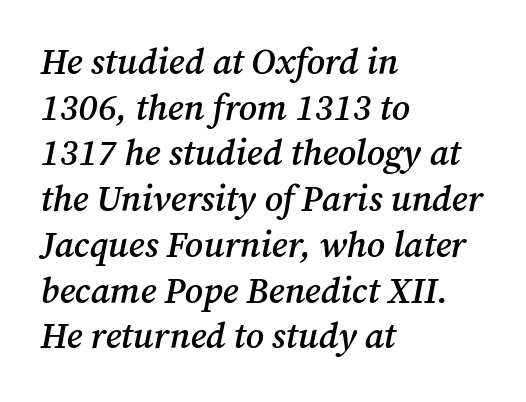
The image shows 36 px semibold serif type, italic (leaning right); set left-aligned, normal line spacing (1.27x), normal letter spacing, not underlined; medium stroke contrast and a medium x-height.
